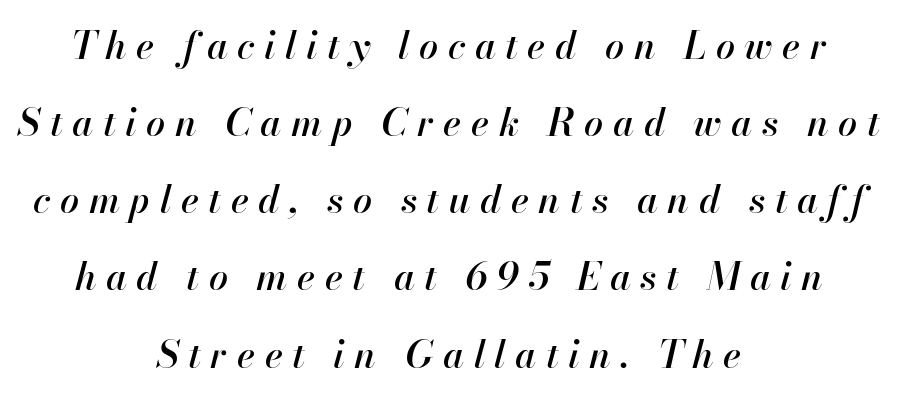
The image shows 38 px text type, italic (leaning right); set centered, loose line spacing (2.03x), unusually wide letter spacing (+0.25 em), not underlined; high stroke contrast and a small x-height.
